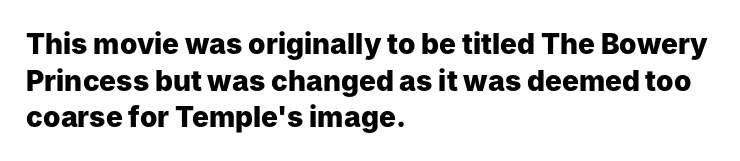
{"serif": "no", "italic": "no", "bold": "yes", "weight": "heavy", "width": "normal", "stroke_contrast": "low", "x_height": "medium", "monospaced": "no", "underline": "no", "align": "left", "line_spacing": "normal", "line_spacing_ratio": 1.31, "letter_spacing": "normal", "letter_spacing_em": 0.0, "glyph_px": 28}
